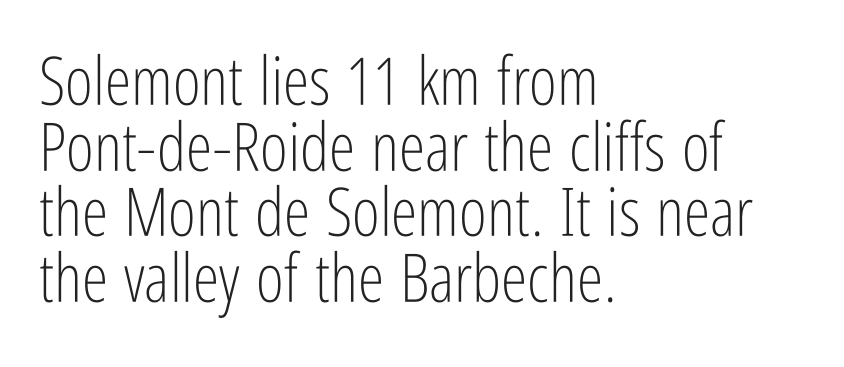
{"serif": "no", "italic": "no", "bold": "no", "weight": "light", "width": "condensed", "stroke_contrast": "low", "x_height": "medium", "monospaced": "no", "underline": "no", "align": "left", "line_spacing": "tight", "line_spacing_ratio": 0.98, "letter_spacing": "normal", "letter_spacing_em": 0.0, "glyph_px": 67}
